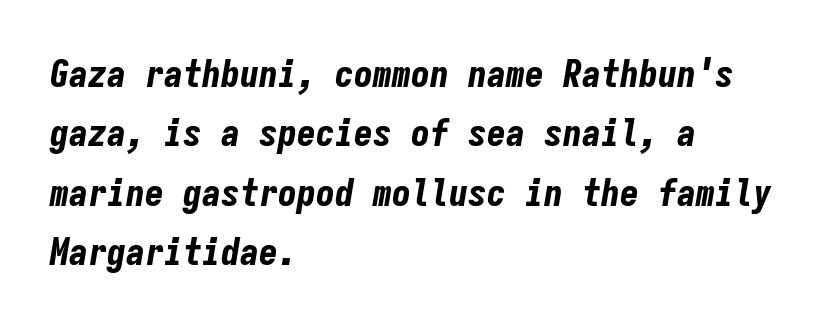
Q: Is the text bold? A: Yes.
Q: Is the text italic (slanted)? A: Yes, it leans right by about 9 degrees.
Q: Is the text underlined? A: No.
Q: How is the paragraph aligned? A: Left-aligned.
Q: Is the spacing between letters normal or unusually wide? A: Normal.
Q: Is the spacing between lines tight, normal or loose? A: Normal.
Q: Width (condensed, normal, or wide)? A: Condensed.
Q: Stroke contrast? A: Low.
Q: x-height? A: Medium.
Q: Monospaced? A: Yes.
